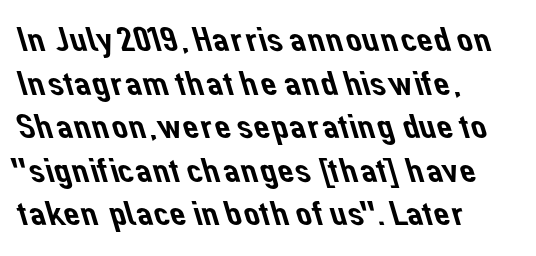
Q: Is the typeface a serif or a sans-serif typeface? A: Sans-serif.
Q: Is the text underlined? A: No.
Q: How is the paragraph aligned? A: Left-aligned.
Q: Is the spacing between letters normal or unusually wide? A: Normal.
Q: Width (condensed, normal, or wide)? A: Normal.
Q: Stroke contrast? A: Low.
Q: x-height? A: Medium.
Q: Monospaced? A: No.
